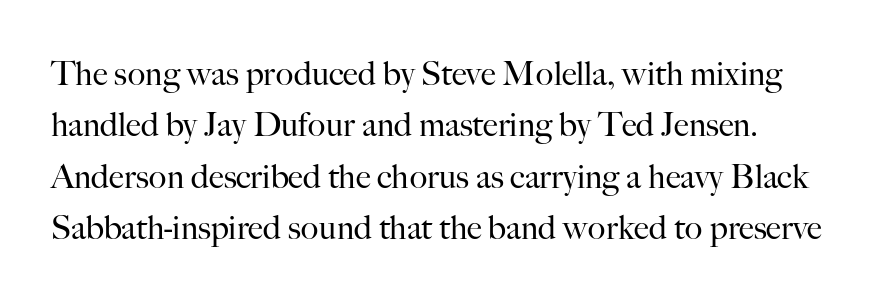
{"serif": "yes", "italic": "no", "bold": "no", "weight": "regular", "width": "normal", "stroke_contrast": "high", "x_height": "small", "monospaced": "no", "underline": "no", "align": "left", "line_spacing": "normal", "line_spacing_ratio": 1.56, "letter_spacing": "normal", "letter_spacing_em": 0.0, "glyph_px": 33}
